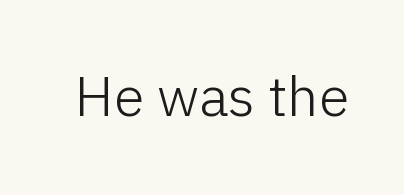
Q: Is the text bold? A: No.
Q: Is the text italic (slanted)? A: No, it is upright.
Q: Is the typeface a serif or a sans-serif typeface? A: Sans-serif.
Q: Is the text underlined? A: No.
Q: Is the spacing between letters normal or unusually wide? A: Normal.
Q: Width (condensed, normal, or wide)? A: Normal.
Q: Stroke contrast? A: Low.
Q: x-height? A: Medium.
Q: Monospaced? A: No.
